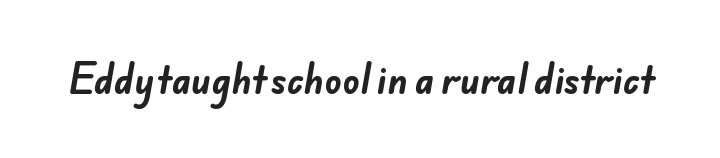
{"serif": "no", "bold": "yes", "weight": "bold", "width": "normal", "stroke_contrast": "low", "x_height": "small", "monospaced": "no", "underline": "no", "letter_spacing": "normal", "letter_spacing_em": 0.0, "glyph_px": 35}
